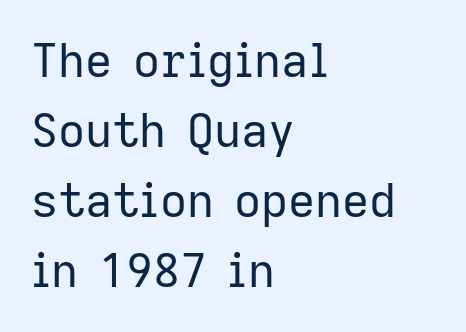
The image shows 47 px regular-weight sans-serif type, upright; set left-aligned, normal line spacing (1.49x), normal letter spacing, not underlined; low stroke contrast and a medium x-height.
